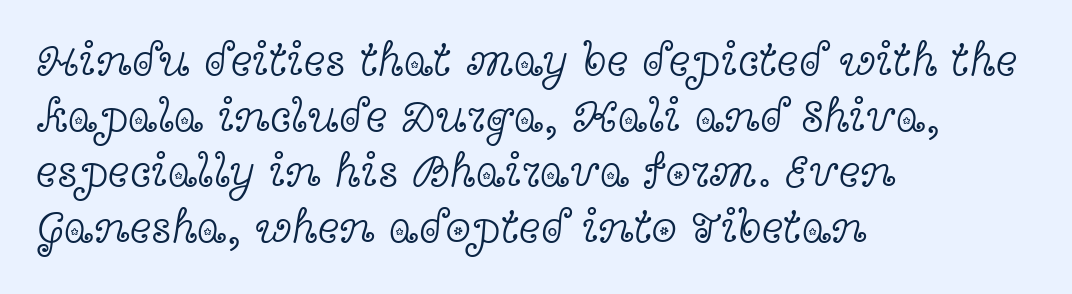
Words appear dense and cohesive because spacing is normal. The type family on display is of the serif kind. Horizontal alignment here is leftward, the default for most running prose. Stem width sits at or under what a default text font uses.
